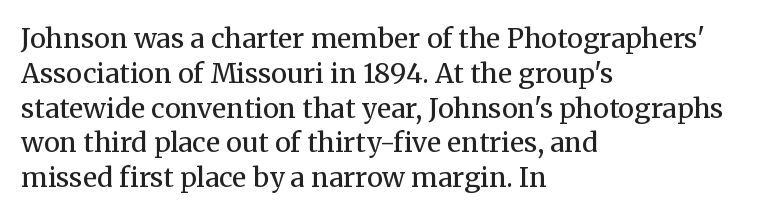
{"italic": "no", "bold": "no", "underline": "no", "align": "left", "line_spacing": "normal", "line_spacing_ratio": 1.29, "letter_spacing": "normal", "letter_spacing_em": 0.0, "glyph_px": 27}
